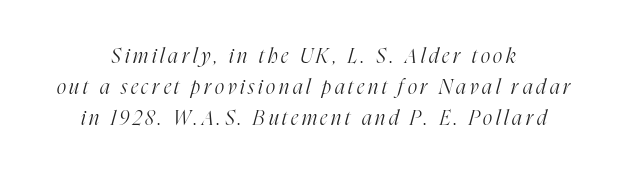
Q: Is the text bold? A: No.
Q: Is the text italic (slanted)? A: Yes, it leans right by about 16 degrees.
Q: Is the text underlined? A: No.
Q: How is the paragraph aligned? A: Centered.
Q: Is the spacing between lines tight, normal or loose? A: Normal.
